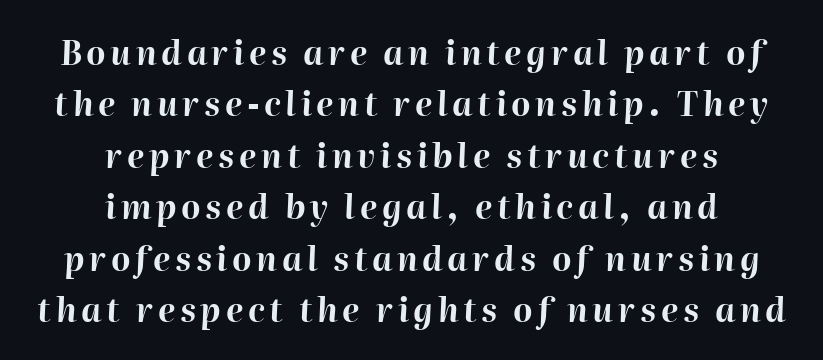
Q: Is the text bold? A: Yes.
Q: Is the text italic (slanted)? A: Yes, it leans right by about 2 degrees.
Q: Is the text underlined? A: No.
Q: How is the paragraph aligned? A: Centered.
Q: Is the spacing between lines tight, normal or loose? A: Normal.
Q: Width (condensed, normal, or wide)? A: Normal.
Q: Stroke contrast? A: High.
Q: x-height? A: Medium.
Q: Monospaced? A: No.
